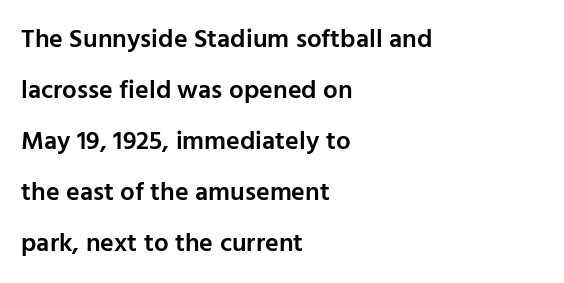
Q: Is the text bold? A: Semi-bold.
Q: Is the text italic (slanted)? A: No, it is upright.
Q: Is the text underlined? A: No.
Q: How is the paragraph aligned? A: Left-aligned.
Q: Is the spacing between letters normal or unusually wide? A: Normal.
Q: Is the spacing between lines tight, normal or loose? A: Loose.
